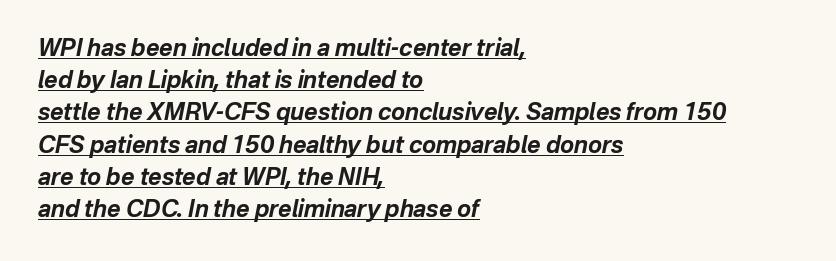
In terms of posture, this sample is oblique. A continuous stroke trails under the words, as in a hyperlink. How heavy is the stroke? Heavy — this is a bold. The setting favours the left margin, as ordinary paragraphs usually do. Glyph-to-glyph distance matches everyday printed text. Whoever set this chose a conventional vertical rhythm.
